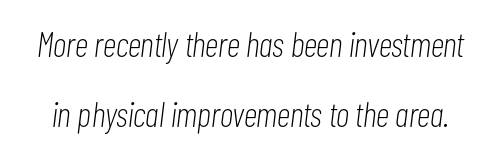
Q: Is the text bold? A: No.
Q: Is the text italic (slanted)? A: Yes, it leans right by about 7 degrees.
Q: Is the text underlined? A: No.
Q: Is the spacing between letters normal or unusually wide? A: Normal.
Q: Is the spacing between lines tight, normal or loose? A: Loose.
Q: Width (condensed, normal, or wide)? A: Condensed.
Q: Stroke contrast? A: Low.
Q: x-height? A: Medium.
Q: Monospaced? A: No.
